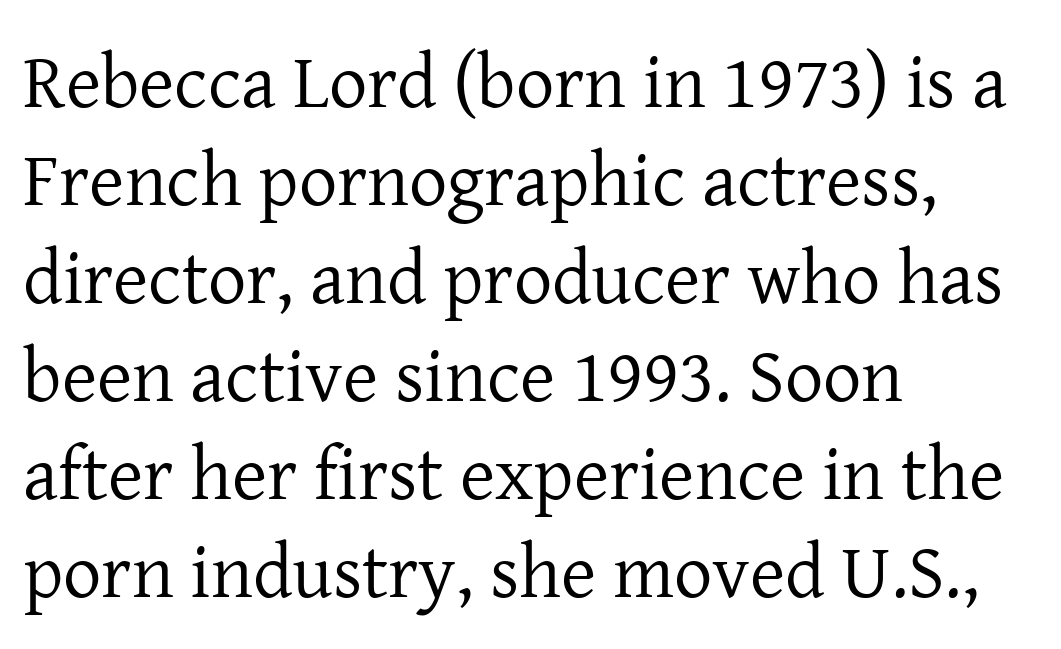
The image shows 76 px regular-weight serif type, upright; set left-aligned, normal line spacing (1.29x), normal letter spacing, not underlined; low stroke contrast and a medium x-height.
